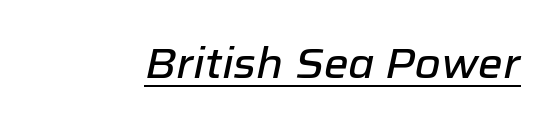
{"italic": "yes", "lean": "right", "slant_degrees": 12, "width": "normal", "stroke_contrast": "low", "x_height": "medium", "monospaced": "no", "underline": "yes", "letter_spacing": "normal", "letter_spacing_em": 0.0, "glyph_px": 42}
